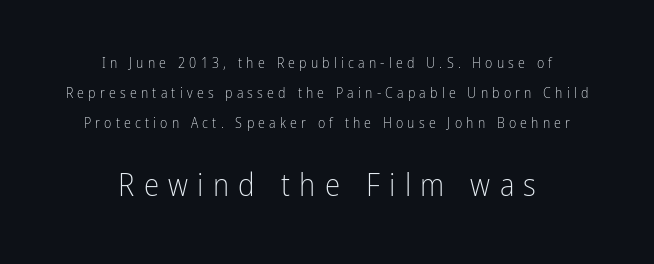
{"serif": "no", "italic": "no", "bold": "no", "weight": "light", "width": "condensed", "stroke_contrast": "low", "x_height": "medium", "monospaced": "no", "underline": "no", "align": "center", "line_spacing": "loose", "line_spacing_ratio": 2.13, "letter_spacing": "wide", "letter_spacing_em": 0.3, "larger_block": "second", "size_ratio": 2.21, "glyph_px": 31}
